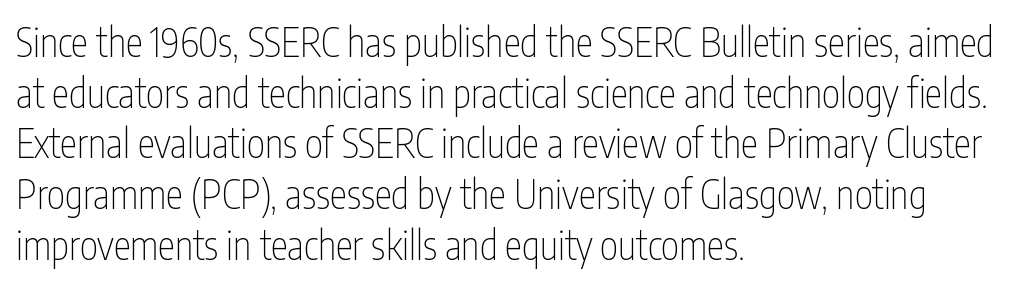
The image shows 39 px thin, condensed sans-serif type, upright; set left-aligned, normal line spacing (1.3x), normal letter spacing, not underlined; low stroke contrast and a medium x-height.
